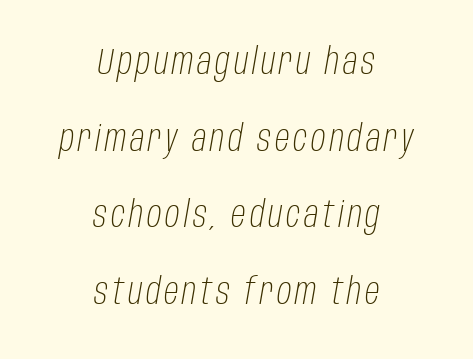
Q: Is the text bold? A: No.
Q: Is the text italic (slanted)? A: Yes, it leans right by about 10 degrees.
Q: Is the text underlined? A: No.
Q: How is the paragraph aligned? A: Centered.
Q: Is the spacing between lines tight, normal or loose? A: Loose.
Q: Width (condensed, normal, or wide)? A: Condensed.
Q: Stroke contrast? A: Low.
Q: x-height? A: Large.
Q: Monospaced? A: No.
